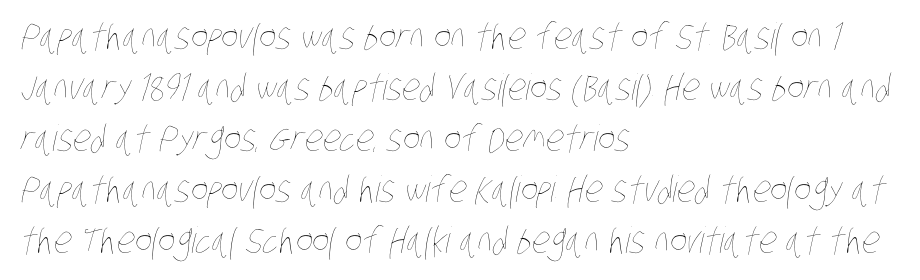
The image shows 36 px thin, condensed type; set left-aligned, normal line spacing (1.42x), normal letter spacing, not underlined; low stroke contrast and a large x-height.
